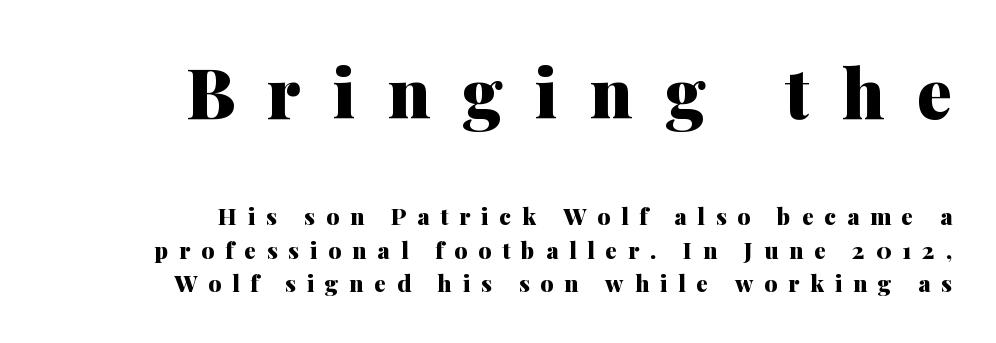
Q: Is the text bold? A: Yes.
Q: Is the text italic (slanted)? A: No, it is upright.
Q: Is the typeface a serif or a sans-serif typeface? A: Serif.
Q: Is the text underlined? A: No.
Q: How is the paragraph aligned? A: Right-aligned.
Q: Is the spacing between letters normal or unusually wide? A: Unusually wide.
Q: Is the spacing between lines tight, normal or loose? A: Normal.
Q: Which block of text is set in a larger size, the first (top) or the second (bottom)? A: The first (top) one.
Q: Width (condensed, normal, or wide)? A: Normal.
Q: Stroke contrast? A: Medium.
Q: x-height? A: Medium.
Q: Monospaced? A: No.
